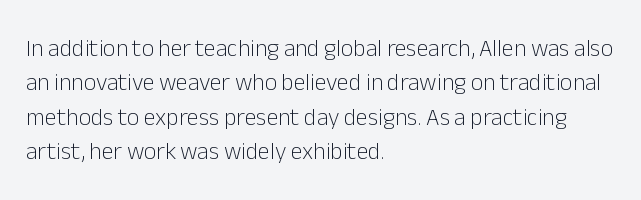
Q: Is the text bold? A: No.
Q: Is the text italic (slanted)? A: No, it is upright.
Q: Is the text underlined? A: No.
Q: How is the paragraph aligned? A: Left-aligned.
Q: Is the spacing between letters normal or unusually wide? A: Normal.
Q: Is the spacing between lines tight, normal or loose? A: Normal.
